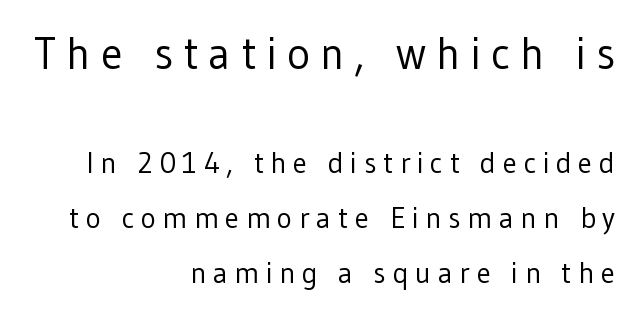
The image shows 44 px regular-weight sans-serif type, upright; set right-aligned, line spacing 1.89x, unusually wide letter spacing (+0.23 em), not underlined; the first (top) block is 1.52x larger; low stroke contrast and a medium x-height.
